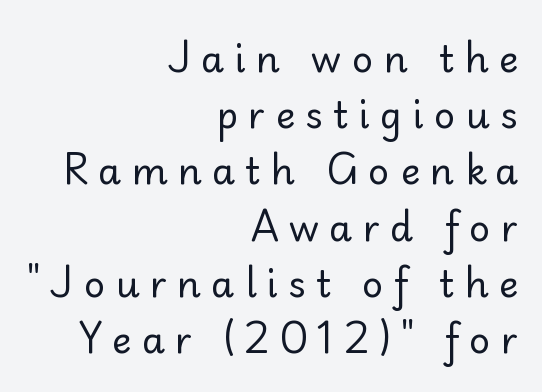
The image shows 37 px regular-weight sans-serif type, upright; set right-aligned, normal line spacing (1.52x), unusually wide letter spacing (+0.28 em), not underlined; low stroke contrast and a small x-height.
